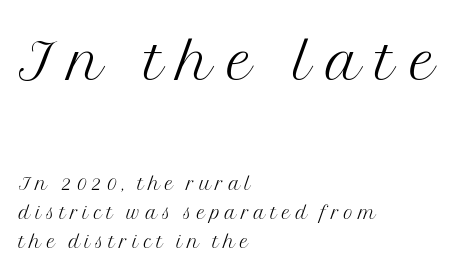
Font category for this specimen: serif. The rag falls on the right side of this text block. The lines are packed closely together with very little leading. The passage shown is not underscored anywhere. Each letter keeps its own natural width here, so spacing adapts to shape.
